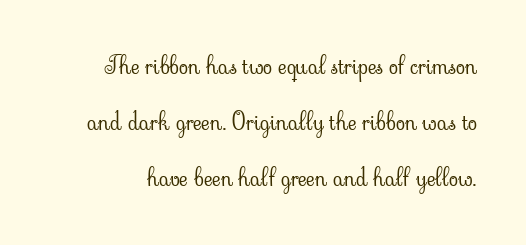
Tracking here is standard; glyphs follow each other at the usual distance. When letters stand straight like this, we call the style roman or upright. Leading is clearly above the norm, producing a sparse column. Check the space under the baseline: it is left empty.
